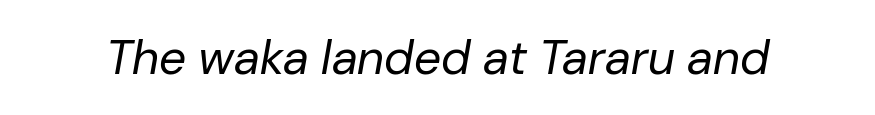
The image shows 48 px regular-weight type, italic (leaning right); set normal letter spacing, not underlined; low stroke contrast and a medium x-height.
